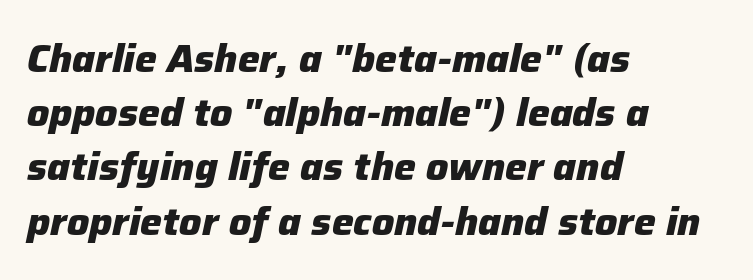
Q: Is the text bold? A: Yes.
Q: Is the text italic (slanted)? A: Yes, it leans right by about 12 degrees.
Q: Is the text underlined? A: No.
Q: How is the paragraph aligned? A: Left-aligned.
Q: Is the spacing between letters normal or unusually wide? A: Normal.
Q: Is the spacing between lines tight, normal or loose? A: Normal.
Q: Width (condensed, normal, or wide)? A: Normal.
Q: Stroke contrast? A: Low.
Q: x-height? A: Medium.
Q: Monospaced? A: No.
